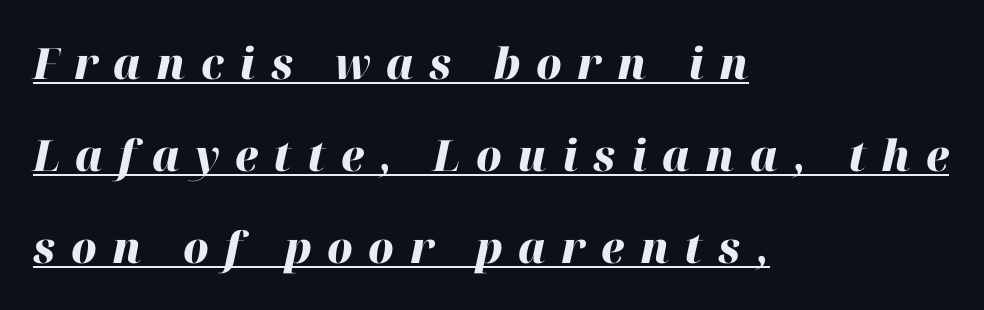
{"italic": "yes", "lean": "right", "slant_degrees": 12, "bold": "yes", "weight": "heavy", "width": "normal", "stroke_contrast": "high", "x_height": "medium", "monospaced": "no", "underline": "yes", "align": "left", "line_spacing": "loose", "line_spacing_ratio": 2.14, "letter_spacing": "wide", "letter_spacing_em": 0.36, "glyph_px": 43}
